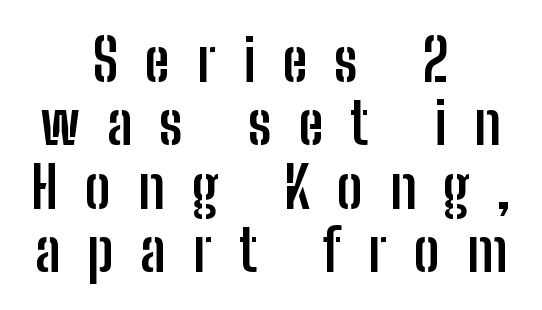
Q: Is the text bold? A: Yes.
Q: Is the text italic (slanted)? A: No, it is upright.
Q: Is the typeface a serif or a sans-serif typeface? A: Sans-serif.
Q: Is the text underlined? A: No.
Q: How is the paragraph aligned? A: Centered.
Q: Is the spacing between letters normal or unusually wide? A: Unusually wide.
Q: Is the spacing between lines tight, normal or loose? A: Tight.
Q: Width (condensed, normal, or wide)? A: Condensed.
Q: Stroke contrast? A: Low.
Q: x-height? A: Medium.
Q: Monospaced? A: No.
